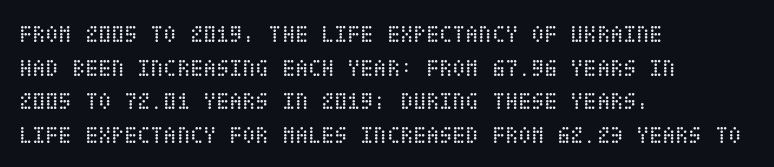
Does the copy run flush right? No — it runs flush left. Does extra space separate the letters? No, they use regular spacing. The letters look calm and open, with moderate or lighter stems. Beneath every word, the page is bare. Normally led — the rows are evenly, conventionally spaced.
